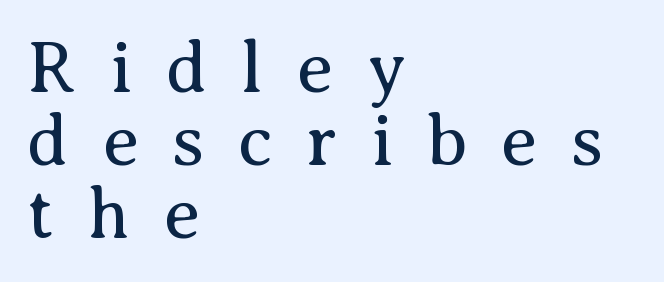
The image shows 73 px regular-weight serif type, upright; set left-aligned, tight line spacing (1.0x), unusually wide letter spacing (+0.46 em), not underlined; medium stroke contrast and a medium x-height.
